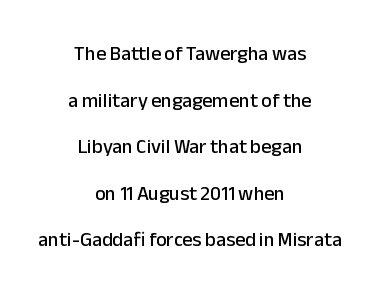
The image shows 20 px text type, upright; set centered, loose line spacing (2.33x), normal letter spacing, not underlined.
